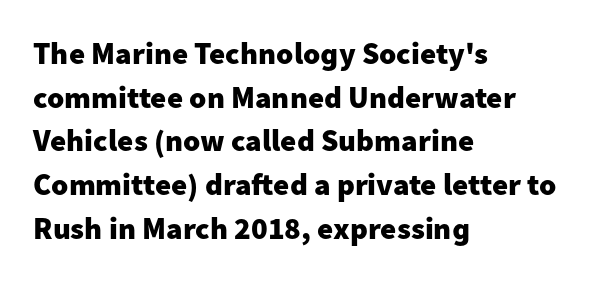
This rendering features lettering with no underline. As a designer I'd log this as weight 700, bold. Spacing between characters is what you'd get straight out of the box. Quick note: interline space is typical. A typesetter would label this face a sans.
